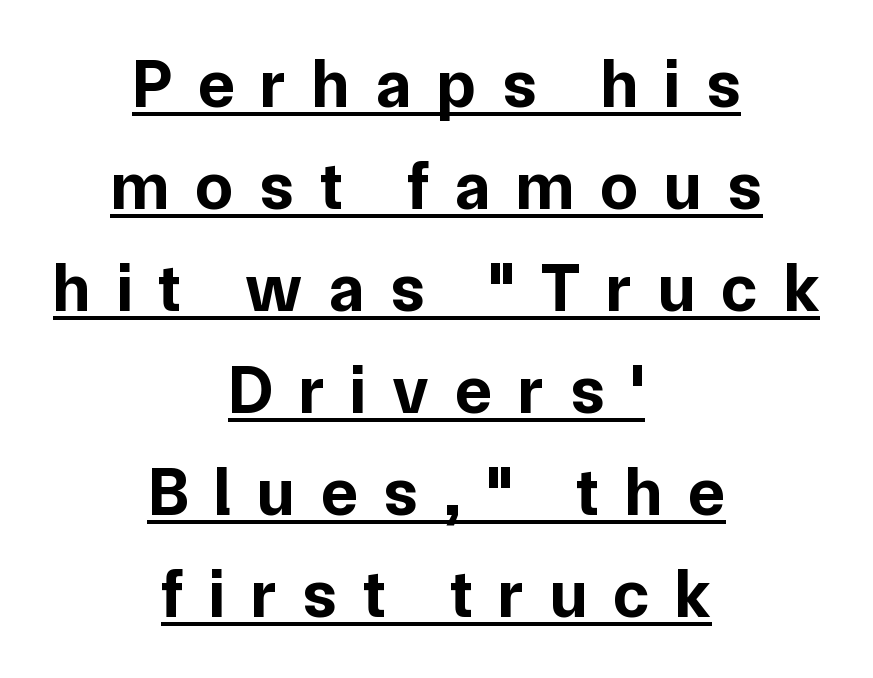
{"serif": "no", "italic": "no", "bold": "yes", "weight": "bold", "width": "normal", "stroke_contrast": "low", "x_height": "medium", "monospaced": "no", "underline": "yes", "align": "center", "line_spacing": "normal", "line_spacing_ratio": 1.5, "letter_spacing": "wide", "letter_spacing_em": 0.38, "glyph_px": 68}
